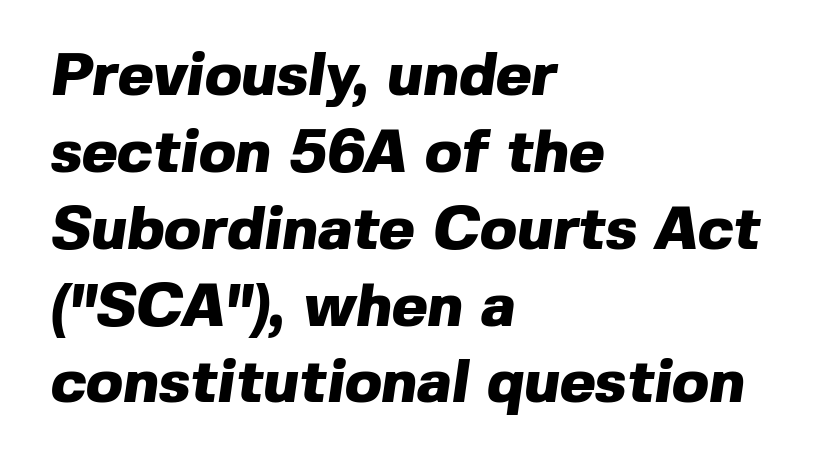
Q: Is the text bold? A: Yes.
Q: Is the typeface a serif or a sans-serif typeface? A: Sans-serif.
Q: Is the text underlined? A: No.
Q: How is the paragraph aligned? A: Left-aligned.
Q: Is the spacing between letters normal or unusually wide? A: Normal.
Q: Is the spacing between lines tight, normal or loose? A: Normal.
Q: Width (condensed, normal, or wide)? A: Normal.
Q: x-height? A: Medium.
Q: Monospaced? A: No.
